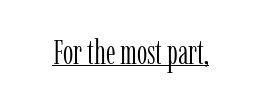
The image shows 33 px light, condensed serif type, upright; set normal letter spacing, underlined; low stroke contrast and a medium x-height.
